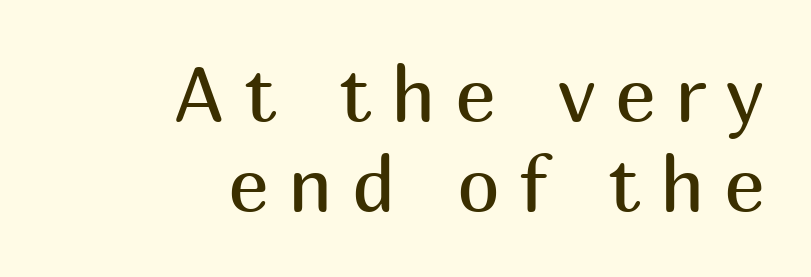
{"serif": "no", "italic": "no", "bold": "no", "weight": "regular", "width": "normal", "stroke_contrast": "medium", "x_height": "medium", "monospaced": "no", "underline": "no", "align": "right", "line_spacing_ratio": 1.17, "letter_spacing": "wide", "letter_spacing_em": 0.25, "glyph_px": 77}
